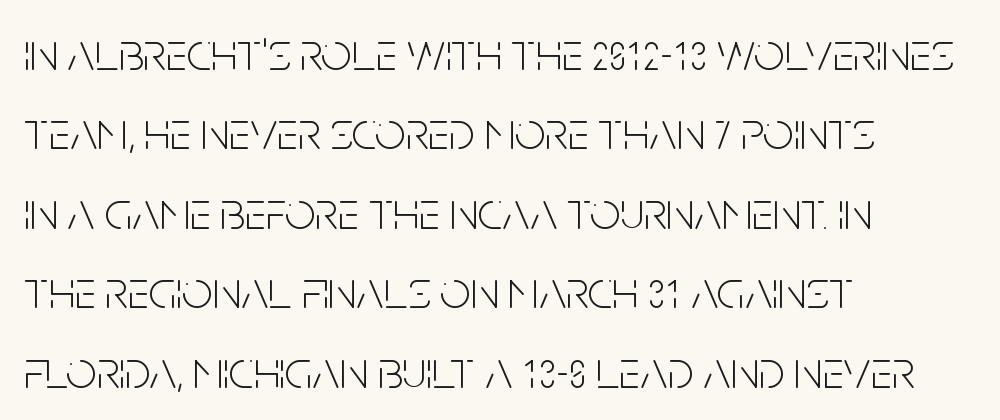
This is not heavy type; no bold has been used. The text was rendered using a sans face with plain stroke endings. The compositor pushed each line to the left boundary. Think of a printed novel: that variable character pitch is what you see here. Look at the tracking — it's just the regular setting, nothing added.
